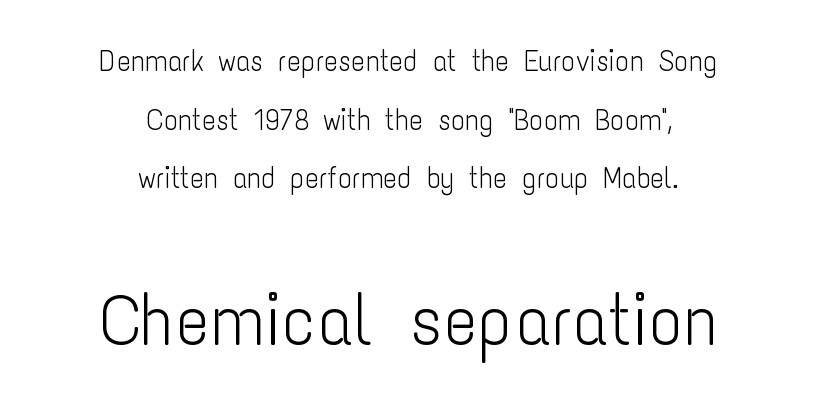
No word sits above an underline. The following chunk of copy outweighs the initial chunk in type size. The line texture is even and compact thanks to regular tracking. What's the leading like? Stretched, with rows far apart. Caption: multi-line text, centered on the measure.
